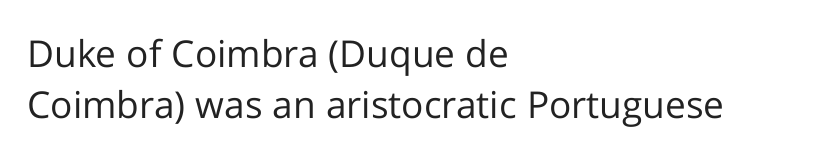
Here the designer chose a conventional face with non-uniform glyph widths. No feet cap the strokes, marking this as sans-serif type. These lines keep a tight, regular rhythm from letter to letter. The area under the type is left untouched. Layout note: lines flush left. The lettering stays uniformly vertical, giving the passage a roman look.
